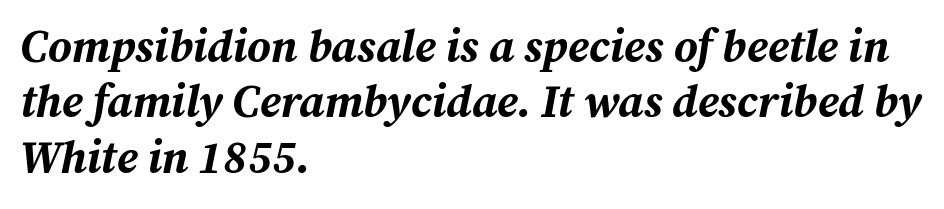
A typesetter would call this proportional, since set widths differ per character. A dark, heavy texture on the line: the type is bold. Typeset ragged right — the left edge is the straight one. Observe the ordinary spacing: letters are neighbours, not strangers. You can tell it's italic because the verticals aren't actually vertical. Check the space under the baseline: it is left empty.
